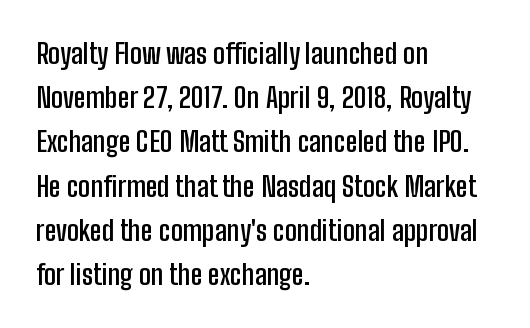
Q: Is the text bold? A: Semi-bold.
Q: Is the text italic (slanted)? A: No, it is upright.
Q: Is the typeface a serif or a sans-serif typeface? A: Sans-serif.
Q: Is the text underlined? A: No.
Q: How is the paragraph aligned? A: Left-aligned.
Q: Is the spacing between letters normal or unusually wide? A: Normal.
Q: Is the spacing between lines tight, normal or loose? A: Normal.
Q: Width (condensed, normal, or wide)? A: Condensed.
Q: Stroke contrast? A: Low.
Q: x-height? A: Medium.
Q: Monospaced? A: No.
